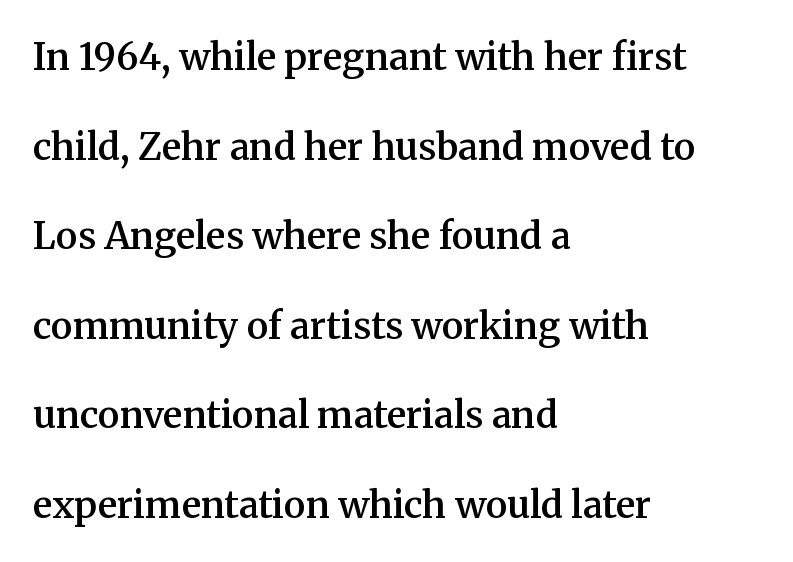
Q: Is the text bold? A: Semi-bold.
Q: Is the text italic (slanted)? A: No, it is upright.
Q: Is the typeface a serif or a sans-serif typeface? A: Serif.
Q: Is the text underlined? A: No.
Q: How is the paragraph aligned? A: Left-aligned.
Q: Is the spacing between letters normal or unusually wide? A: Normal.
Q: Is the spacing between lines tight, normal or loose? A: Loose.
Q: Width (condensed, normal, or wide)? A: Normal.
Q: Stroke contrast? A: Medium.
Q: x-height? A: Medium.
Q: Monospaced? A: No.
